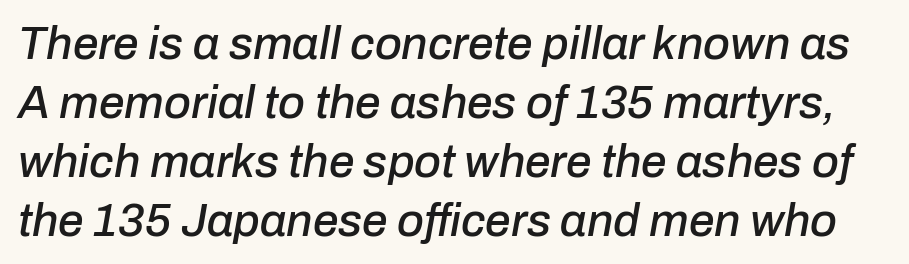
{"italic": "yes", "lean": "right", "slant_degrees": 10, "width": "normal", "stroke_contrast": "low", "x_height": "medium", "monospaced": "no", "underline": "no", "line_spacing": "normal", "line_spacing_ratio": 1.28, "letter_spacing": "normal", "letter_spacing_em": 0.0, "glyph_px": 46}
